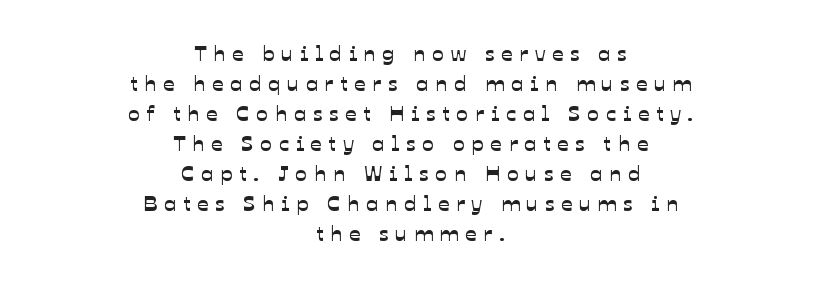
{"underline": "no", "align": "center", "line_spacing": "normal", "line_spacing_ratio": 1.36, "letter_spacing": "wide", "letter_spacing_em": 0.31, "glyph_px": 22}
